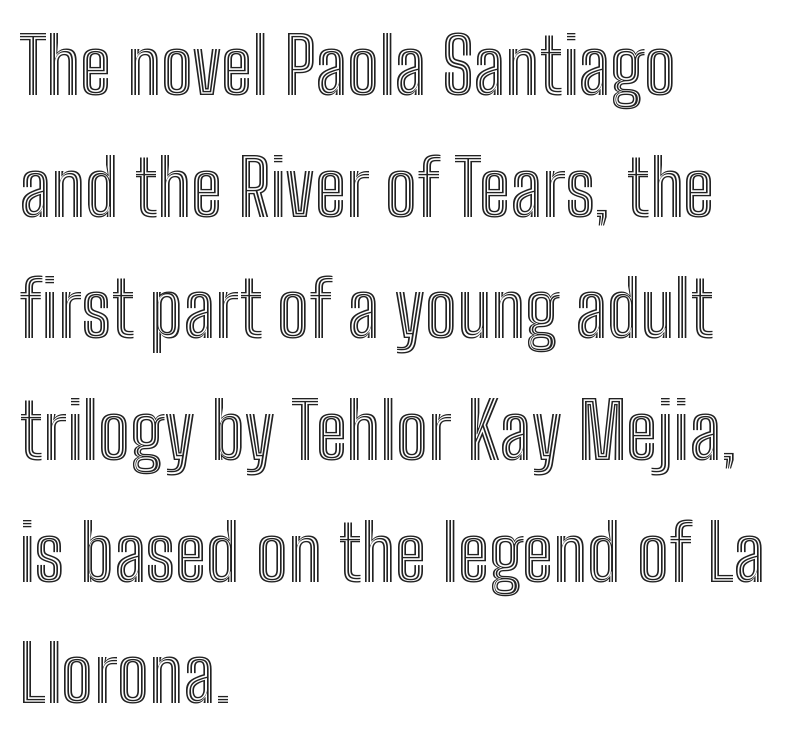
{"italic": "no", "width": "condensed", "x_height": "medium", "monospaced": "no", "underline": "no", "align": "left", "line_spacing": "normal", "line_spacing_ratio": 1.58, "letter_spacing": "normal", "letter_spacing_em": 0.0, "glyph_px": 77}
